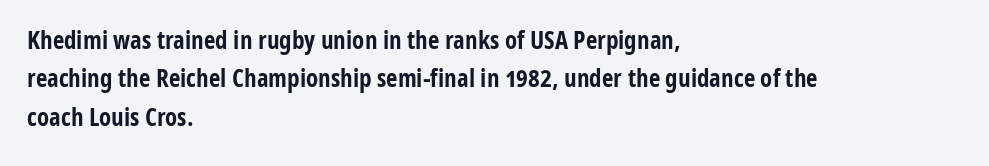
Q: Is the text bold? A: Yes.
Q: Is the text italic (slanted)? A: No, it is upright.
Q: Is the text underlined? A: No.
Q: How is the paragraph aligned? A: Left-aligned.
Q: Is the spacing between letters normal or unusually wide? A: Normal.
Q: Is the spacing between lines tight, normal or loose? A: Normal.
